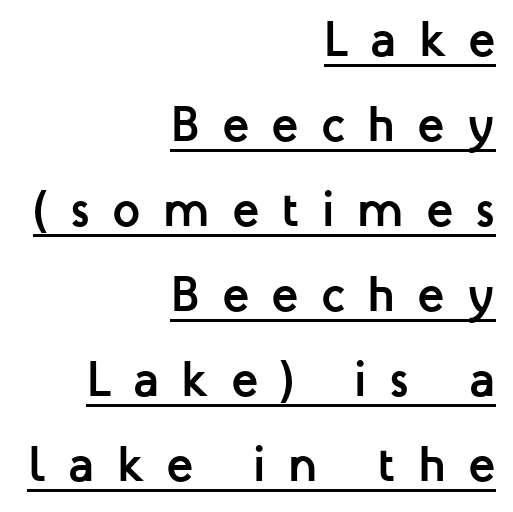
The image shows 50 px semibold sans-serif type, upright; set right-aligned, normal line spacing (1.7x), unusually wide letter spacing (+0.45 em), underlined; low stroke contrast and a medium x-height.
